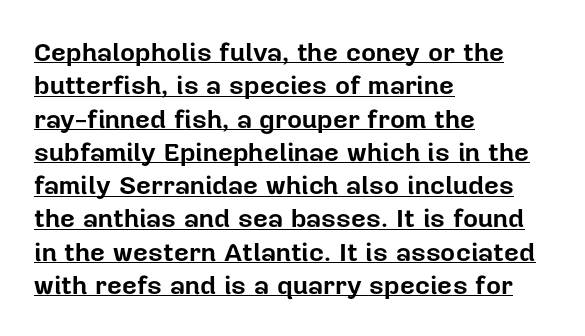
The rows are spaced the way most documents space them. The face used here appears with an underline applied. The tracking reads as untouched default to a designer's eye. Set as a true bold cut, around the 700 mark. Short and long lines alike share a common starting point at left. A roman cut, with each character standing at attention.
